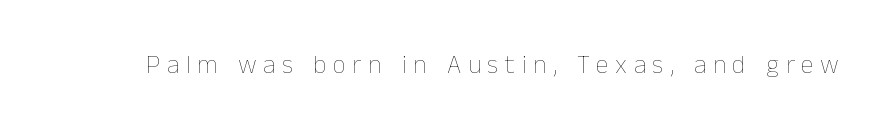
{"italic": "no", "bold": "no", "underline": "no", "letter_spacing": "wide", "letter_spacing_em": 0.25, "glyph_px": 26}
